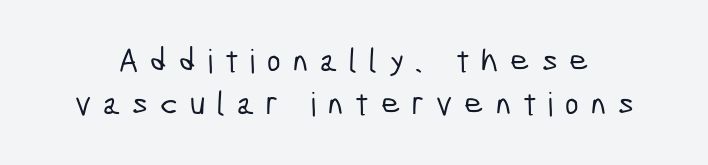
Notice how descenders clear the ascenders below comfortably — that's standard leading. Tracking here is generous; glyphs stand well apart from one another. Character widths vary here, with narrow letters taking less room than wide ones. The zone under the glyphs is completely vacant. In terms of letterform style, serifs are entirely absent.
